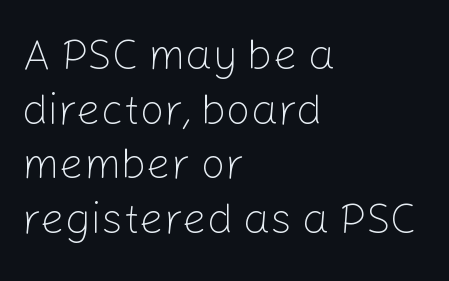
A classic flush-left, rag-right setting is used for this passage. Underline: absent. Stem width sits at or under what a default text font uses. Each letter keeps its own natural width here, so spacing adapts to shape. Serifs: no, the terminals of the letterforms are clean. One glance says typical: line gaps are just what's usual.
